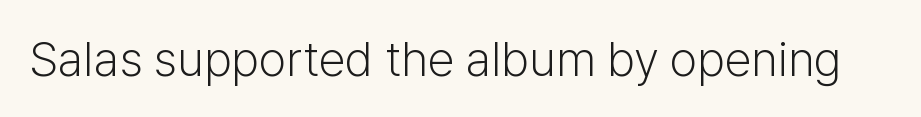
Ink coverage per letter is moderate at most. The glyphs are unaccompanied by any horizontal stroke below them. This is the regular roman posture of the typeface. Letter spacing: default.
